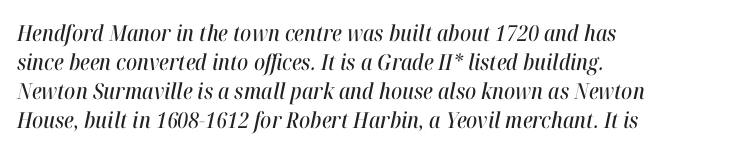
Caption: multi-line text, flush left, ragged right. One glance says typical: line gaps are just what's usual. Anything drawn beneath the words? Only blank space. The type is set solid horizontally, with unmodified tracking. Slanted lettering throughout.
